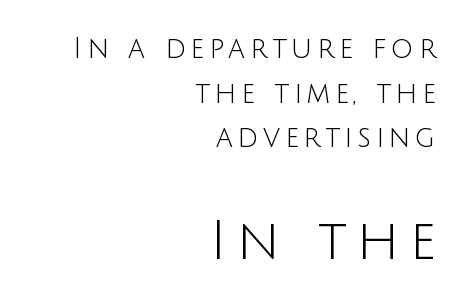
Q: Is the text bold? A: No.
Q: Is the text italic (slanted)? A: No, it is upright.
Q: Is the typeface a serif or a sans-serif typeface? A: Sans-serif.
Q: Is the text underlined? A: No.
Q: How is the paragraph aligned? A: Right-aligned.
Q: Is the spacing between lines tight, normal or loose? A: Normal.
Q: Which block of text is set in a larger size, the first (top) or the second (bottom)? A: The second (bottom) one.
Q: Width (condensed, normal, or wide)? A: Normal.
Q: Stroke contrast? A: Low.
Q: x-height? A: Large.
Q: Monospaced? A: No.
